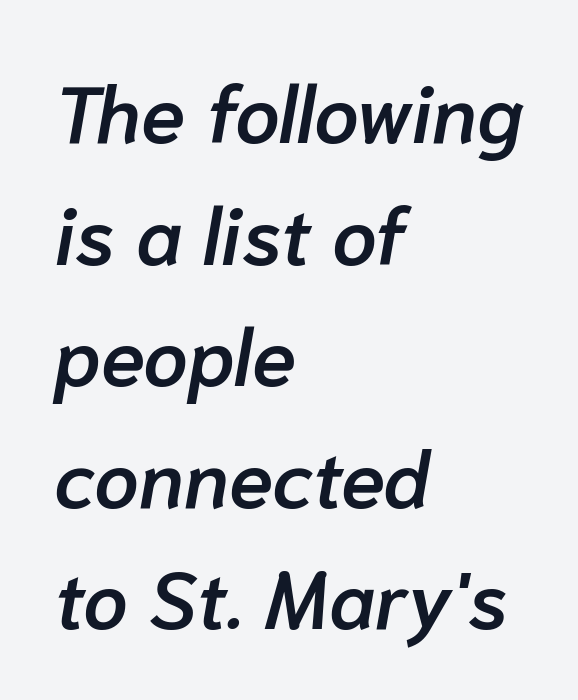
Characters are canted at an angle relative to the baseline's perpendicular. One-word summary of the alignment: left. The rendering uses a semibold face; strokes are thickened but not to full bold. Horizontal bands of white between lines are of average thickness. Descenders hang freely into open space. You could call the tracking neutral — neither tight nor loose.
